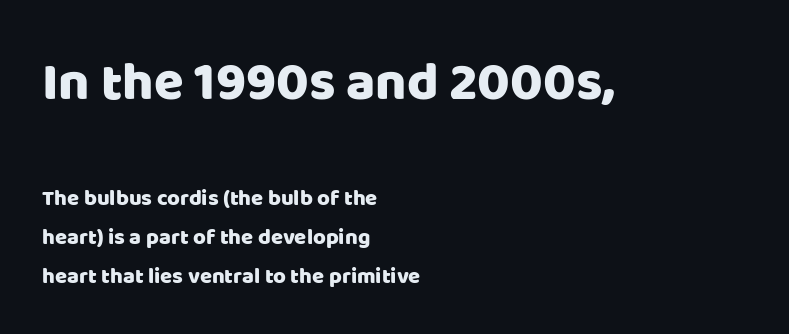
The image shows 54 px sans-serif type, upright; set left-aligned, line spacing 1.77x, normal letter spacing, not underlined; the first (top) block is 2.45x larger; low stroke contrast and a large x-height.
